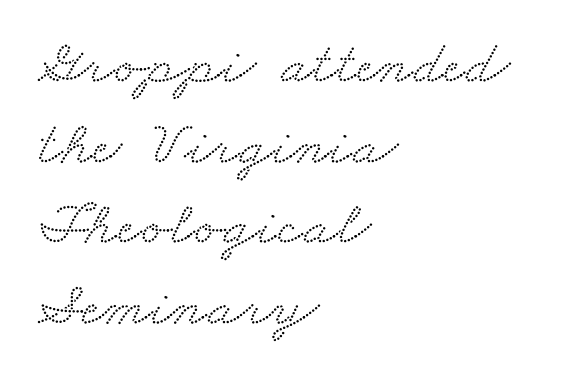
Observe the ordinary spacing: letters are neighbours, not strangers. The face used here is seriffed, in the tradition of book romans. This sample keeps an unexceptional amount of space between lines. Check the space under the baseline: it is left empty. Layout note: lines flush left. Think of a printed novel: that variable character pitch is what you see here.
